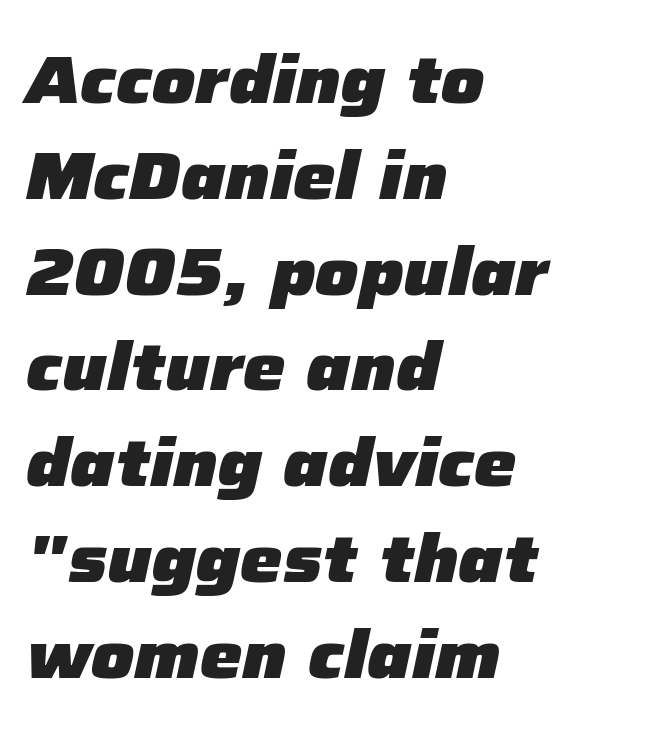
{"italic": "yes", "lean": "right", "slant_degrees": 12, "bold": "yes", "weight": "heavy", "width": "normal", "stroke_contrast": "low", "x_height": "medium", "monospaced": "no", "underline": "no", "align": "left", "line_spacing": "normal", "line_spacing_ratio": 1.43, "letter_spacing": "normal", "letter_spacing_em": 0.0, "glyph_px": 67}
